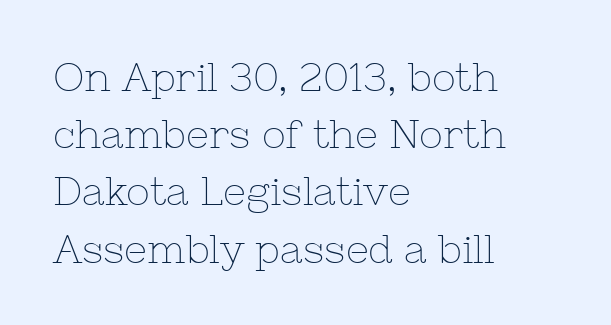
{"serif": "yes", "italic": "no", "bold": "no", "weight": "thin", "width": "normal", "stroke_contrast": "low", "x_height": "medium", "monospaced": "no", "underline": "no", "align": "left", "line_spacing": "normal", "line_spacing_ratio": 1.43, "letter_spacing": "normal", "letter_spacing_em": 0.0, "glyph_px": 40}
